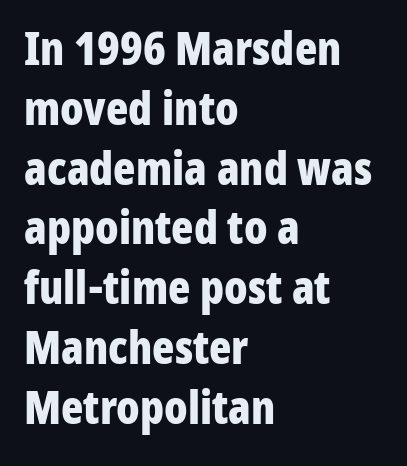
Q: Is the text bold? A: Yes.
Q: Is the text italic (slanted)? A: No, it is upright.
Q: Is the typeface a serif or a sans-serif typeface? A: Sans-serif.
Q: Is the text underlined? A: No.
Q: How is the paragraph aligned? A: Left-aligned.
Q: Is the spacing between letters normal or unusually wide? A: Normal.
Q: Is the spacing between lines tight, normal or loose? A: Normal.
Q: Width (condensed, normal, or wide)? A: Condensed.
Q: Stroke contrast? A: Low.
Q: x-height? A: Medium.
Q: Monospaced? A: No.
